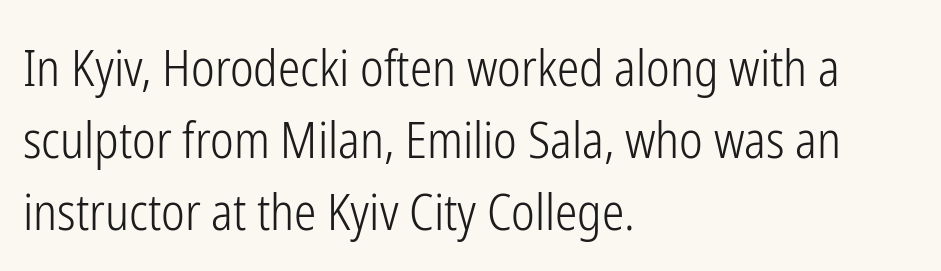
{"serif": "no", "italic": "no", "bold": "no", "weight": "light", "width": "condensed", "stroke_contrast": "low", "x_height": "medium", "monospaced": "no", "underline": "no", "align": "left", "line_spacing": "normal", "line_spacing_ratio": 1.44, "letter_spacing": "normal", "letter_spacing_em": 0.0, "glyph_px": 50}
